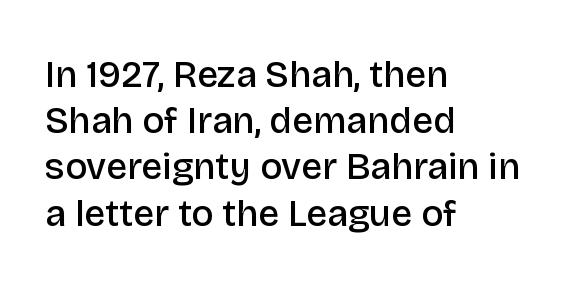
The image shows 37 px semibold sans-serif type, upright; set left-aligned, normal line spacing (1.25x), normal letter spacing, not underlined; low stroke contrast and a large x-height.
